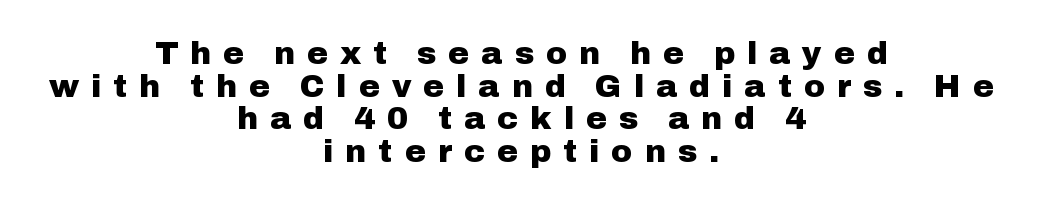
The image shows 32 px heavy sans-serif type, upright; set centered, tight line spacing (1.02x), unusually wide letter spacing (+0.37 em), not underlined; low stroke contrast and a medium x-height.
